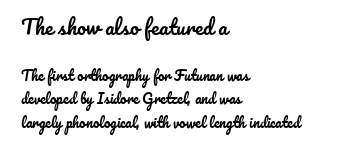
{"underline": "no", "align": "left", "line_spacing": "normal", "line_spacing_ratio": 1.68, "letter_spacing": "normal", "letter_spacing_em": 0.0, "larger_block": "first", "size_ratio": 1.43, "glyph_px": 20}
